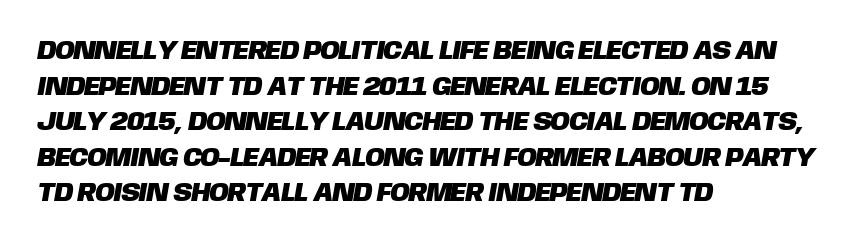
Q: Is the text underlined? A: No.
Q: How is the paragraph aligned? A: Left-aligned.
Q: Is the spacing between letters normal or unusually wide? A: Normal.
Q: Is the spacing between lines tight, normal or loose? A: Normal.
